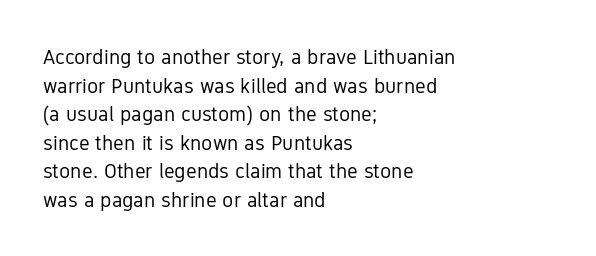
{"italic": "no", "bold": "no", "underline": "no", "align": "left", "line_spacing": "normal", "line_spacing_ratio": 1.36, "letter_spacing": "normal", "letter_spacing_em": 0.0, "glyph_px": 21}
